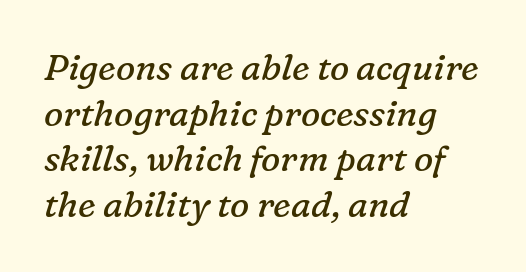
The image shows 36 px regular-weight serif type, italic (leaning right); set left-aligned, normal line spacing (1.27x), normal letter spacing, not underlined; low stroke contrast and a medium x-height.
